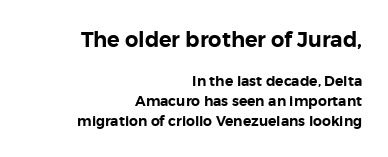
Q: Is the text italic (slanted)? A: No, it is upright.
Q: Is the text underlined? A: No.
Q: How is the paragraph aligned? A: Right-aligned.
Q: Is the spacing between letters normal or unusually wide? A: Normal.
Q: Is the spacing between lines tight, normal or loose? A: Normal.
Q: Which block of text is set in a larger size, the first (top) or the second (bottom)? A: The first (top) one.
